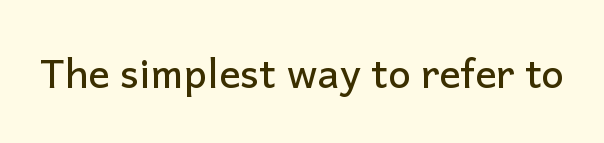
The image shows 40 px sans-serif type, upright; set normal letter spacing, not underlined; low stroke contrast and a medium x-height.
